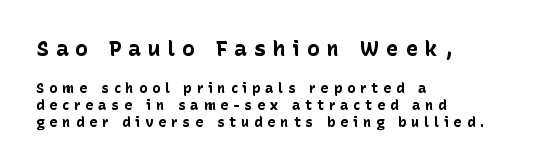
Tall strokes in this sample are plumb rather than angled. If you drew a ruler down the left edge, every line would touch it. Decoration check: the copy has no underline. Top chunk: large. Bottom chunk: small. How are the letters spaced? Widely, with obvious added tracking.
